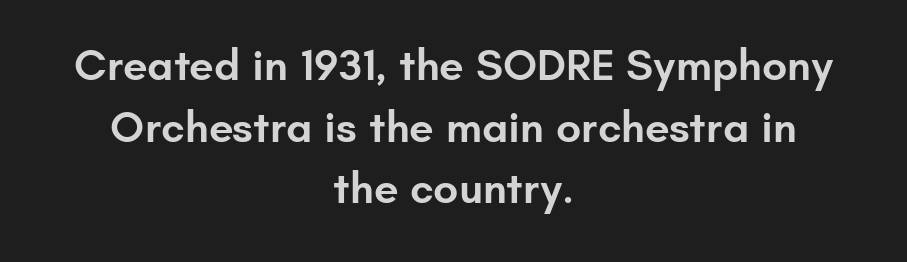
The string is rendered with underlining switched off. The rows are spaced the way most documents space them. The passage shown is typed in a proportional face where columns would drift. Compared with an ordinary text face, these strokes are moderately heavier — a semibold.
